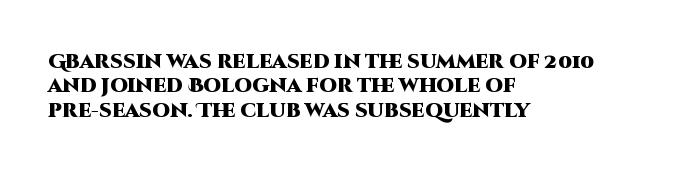
The image shows 20 px bold type, upright; set left-aligned, line spacing 1.22x, normal letter spacing, not underlined.
